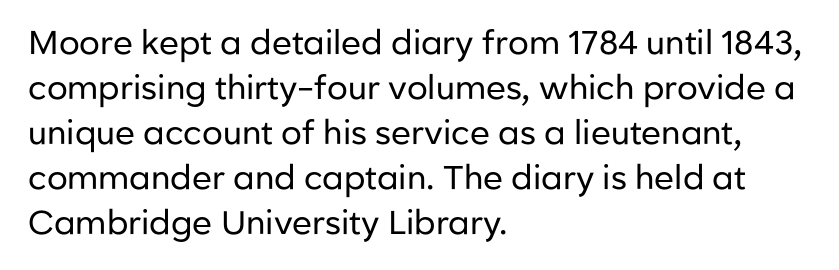
The image shows 33 px regular-weight sans-serif type, upright; set left-aligned, normal line spacing (1.36x), normal letter spacing, not underlined; low stroke contrast and a medium x-height.
